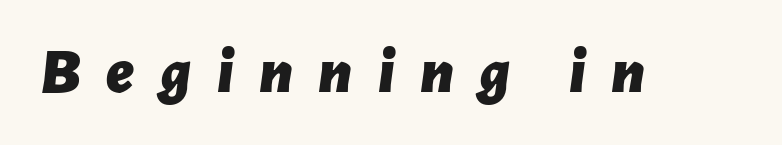
{"italic": "yes", "lean": "right", "slant_degrees": 7, "bold": "yes", "weight": "bold", "width": "normal", "stroke_contrast": "low", "x_height": "medium", "monospaced": "no", "underline": "no", "letter_spacing": "wide", "letter_spacing_em": 0.39, "glyph_px": 65}
